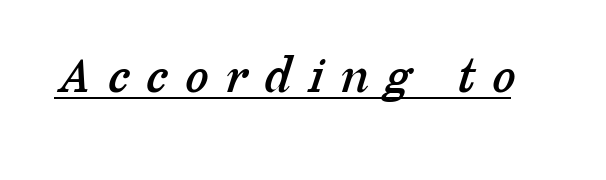
The image shows 53 px serif type; set unusually wide letter spacing (+0.33 em), underlined; low stroke contrast and a medium x-height.
